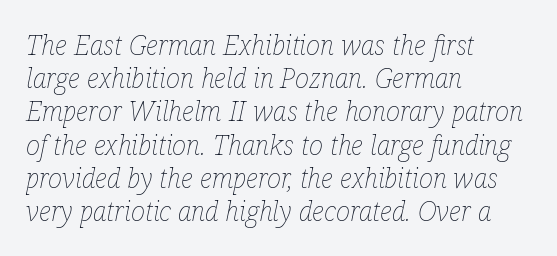
The specimen reads as italic at a glance. How are the letters spaced? Ordinarily, with no added tracking. Compared with a centered layout, this one pins lines to the left instead. Stem width sits at or under what a default text font uses. The words here are not underlined.
